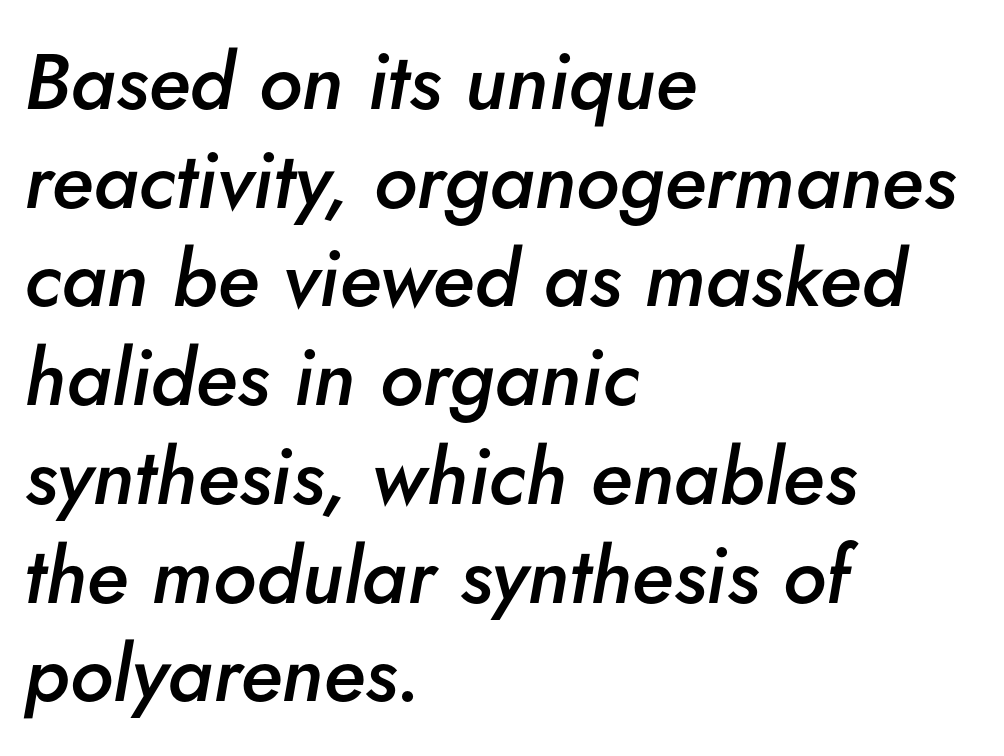
The image shows 79 px semibold type, italic (leaning right); set left-aligned, normal line spacing (1.25x), normal letter spacing, not underlined; low stroke contrast and a small x-height.
